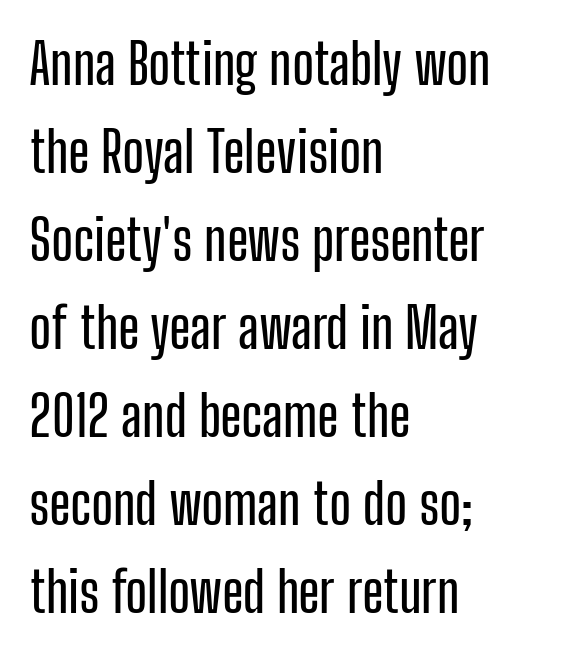
The image shows 56 px condensed sans-serif type, upright; set left-aligned, normal line spacing (1.57x), normal letter spacing, not underlined; low stroke contrast and a medium x-height.
